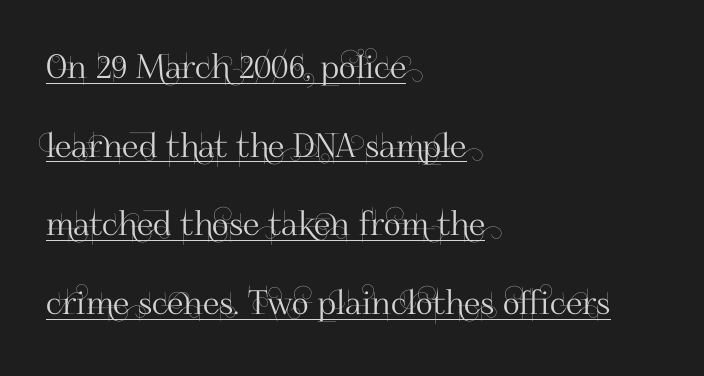
Q: Is the text italic (slanted)? A: No, it is upright.
Q: Is the typeface a serif or a sans-serif typeface? A: Sans-serif.
Q: Is the text underlined? A: Yes.
Q: How is the paragraph aligned? A: Left-aligned.
Q: Is the spacing between letters normal or unusually wide? A: Normal.
Q: Is the spacing between lines tight, normal or loose? A: Loose.
Q: Width (condensed, normal, or wide)? A: Normal.
Q: Stroke contrast? A: High.
Q: x-height? A: Small.
Q: Monospaced? A: No.
